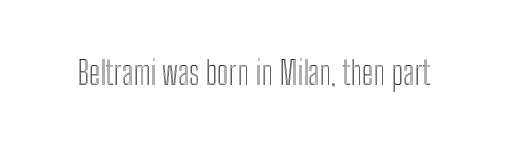
{"italic": "no", "width": "condensed", "x_height": "medium", "monospaced": "no", "underline": "no", "letter_spacing": "normal", "letter_spacing_em": 0.0, "glyph_px": 32}
